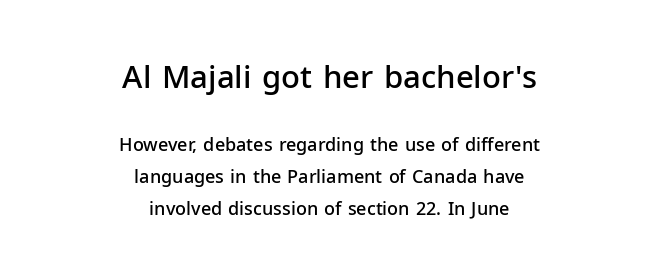
{"serif": "no", "italic": "no", "bold": "semi", "weight": "semibold", "width": "normal", "stroke_contrast": "low", "x_height": "medium", "monospaced": "no", "underline": "no", "align": "center", "line_spacing_ratio": 1.76, "letter_spacing": "normal", "letter_spacing_em": 0.0, "larger_block": "first", "size_ratio": 1.72, "glyph_px": 31}
